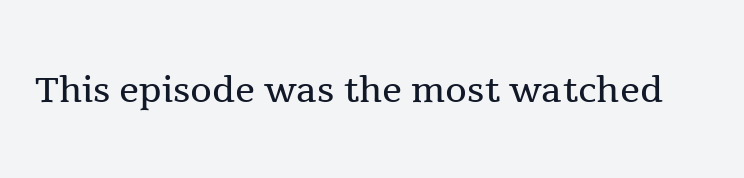
{"serif": "yes", "italic": "no", "bold": "no", "weight": "regular", "width": "normal", "x_height": "medium", "monospaced": "no", "underline": "no", "letter_spacing": "normal", "letter_spacing_em": 0.0, "glyph_px": 50}
